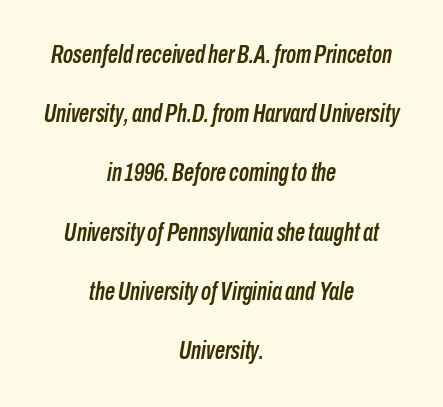
{"italic": "yes", "lean": "right", "slant_degrees": 10, "underline": "no", "align": "center", "line_spacing": "loose", "line_spacing_ratio": 2.37, "letter_spacing": "normal", "letter_spacing_em": 0.0, "glyph_px": 25}
